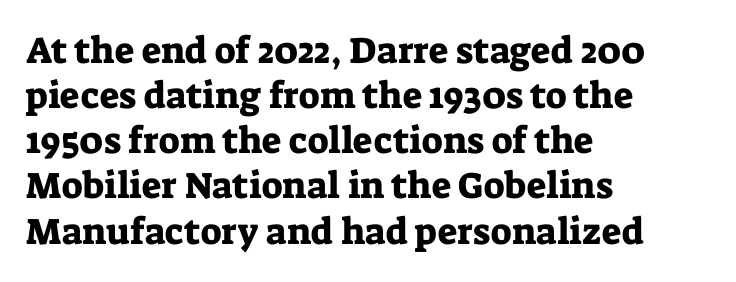
Q: Is the text italic (slanted)? A: No, it is upright.
Q: Is the typeface a serif or a sans-serif typeface? A: Serif.
Q: Is the text underlined? A: No.
Q: How is the paragraph aligned? A: Left-aligned.
Q: Is the spacing between letters normal or unusually wide? A: Normal.
Q: Width (condensed, normal, or wide)? A: Normal.
Q: Stroke contrast? A: Low.
Q: x-height? A: Medium.
Q: Monospaced? A: No.
